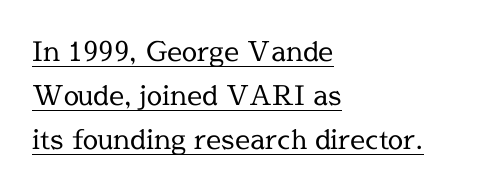
{"italic": "no", "bold": "no", "underline": "yes", "align": "left", "line_spacing": "normal", "line_spacing_ratio": 1.63, "letter_spacing": "normal", "letter_spacing_em": 0.0, "glyph_px": 27}
